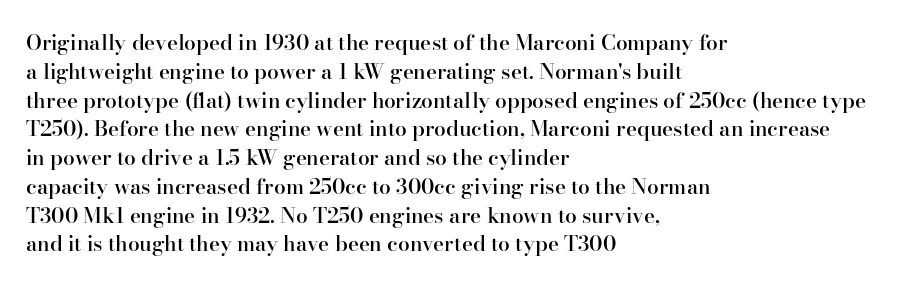
Q: Is the text bold? A: Semi-bold.
Q: Is the text italic (slanted)? A: No, it is upright.
Q: Is the text underlined? A: No.
Q: How is the paragraph aligned? A: Left-aligned.
Q: Is the spacing between letters normal or unusually wide? A: Normal.
Q: Is the spacing between lines tight, normal or loose? A: Normal.
